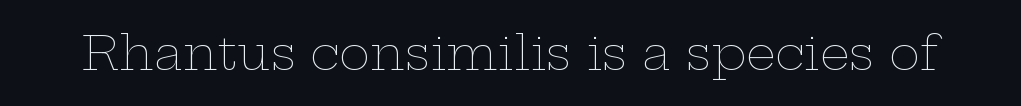
The image shows 47 px thin, wide type, upright; set normal letter spacing, not underlined; low stroke contrast and a medium x-height.
